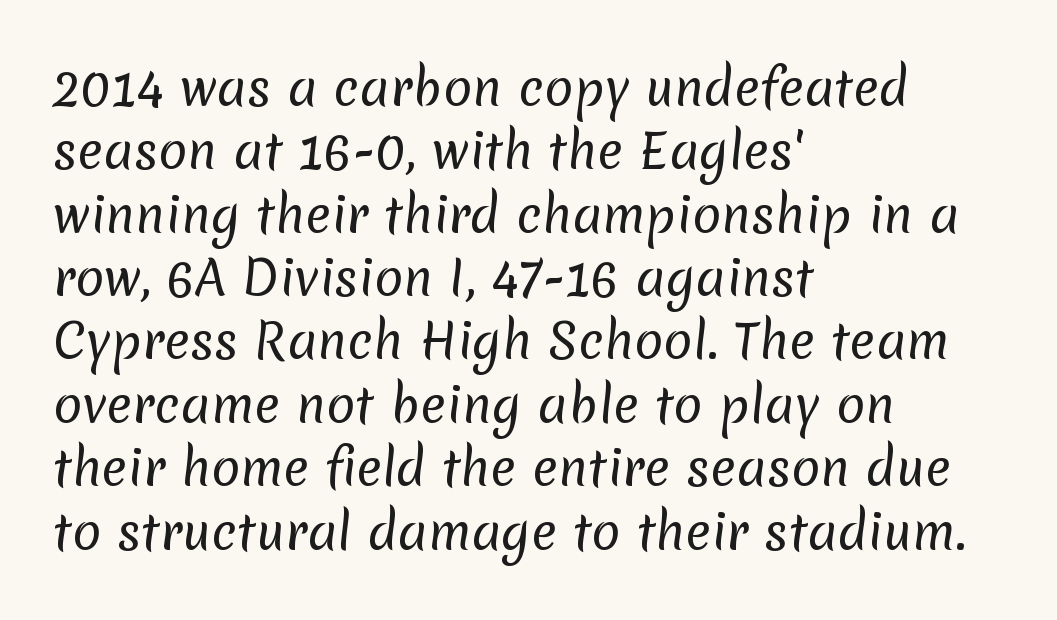
In terms of letterspacing, this is plain default setting. Is the block centered? No — it sits flush against the left margin. The space directly below the letters is spotless. Look at the bottom of the vertical strokes: they stop flat, with no serifs. The block of text has a typical density, with ordinary space between rows. Note the varied advance widths — an 'i' is clearly narrower than an 'm'.
